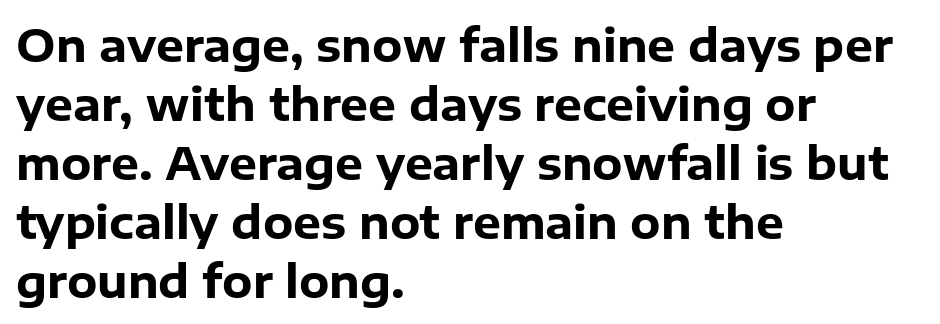
Q: Is the text bold? A: Yes.
Q: Is the text italic (slanted)? A: No, it is upright.
Q: Is the typeface a serif or a sans-serif typeface? A: Sans-serif.
Q: Is the text underlined? A: No.
Q: How is the paragraph aligned? A: Left-aligned.
Q: Is the spacing between letters normal or unusually wide? A: Normal.
Q: Is the spacing between lines tight, normal or loose? A: Normal.
Q: Width (condensed, normal, or wide)? A: Normal.
Q: Stroke contrast? A: Low.
Q: x-height? A: Medium.
Q: Monospaced? A: No.
